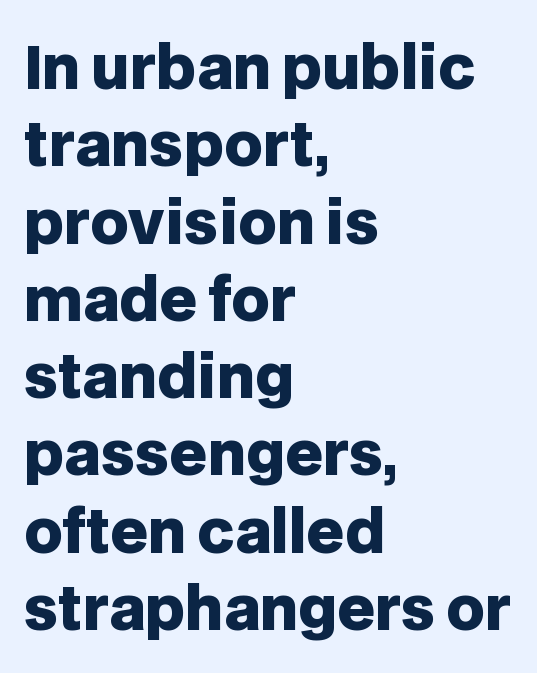
The image shows 59 px heavy sans-serif type, upright; set left-aligned, normal line spacing (1.31x), normal letter spacing, not underlined; low stroke contrast and a large x-height.
